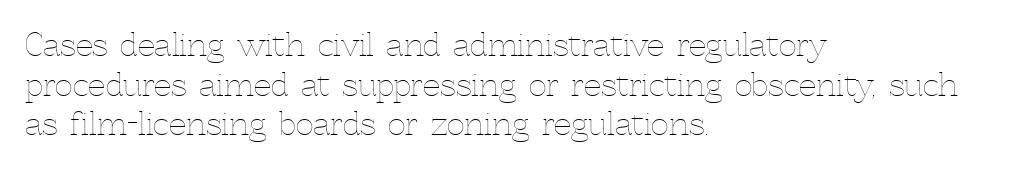
How are the letters spaced? Ordinarily, with no added tracking. On a weight scale, this lands at 450 or below. Regular leading. Casual observation: everything's shoved over to the left. Unmarked baselines from the first word to the last.
